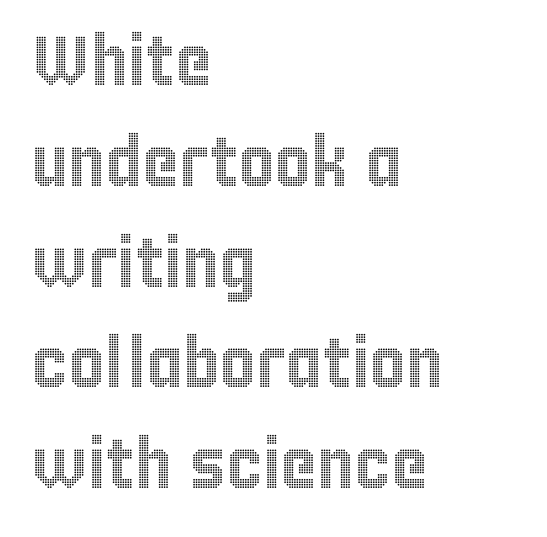
Q: Is the text italic (slanted)? A: No, it is upright.
Q: Is the text underlined? A: No.
Q: How is the paragraph aligned? A: Left-aligned.
Q: Is the spacing between letters normal or unusually wide? A: Normal.
Q: Is the spacing between lines tight, normal or loose? A: Normal.
Q: Width (condensed, normal, or wide)? A: Condensed.
Q: x-height? A: Large.
Q: Monospaced? A: No.
